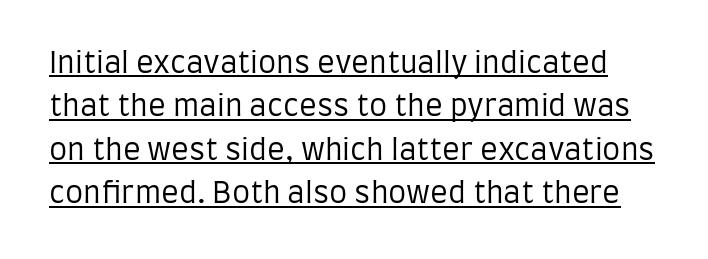
The image shows 29 px regular-weight, condensed sans-serif type, upright; set normal line spacing (1.5x), normal letter spacing, underlined; low stroke contrast and a large x-height.
